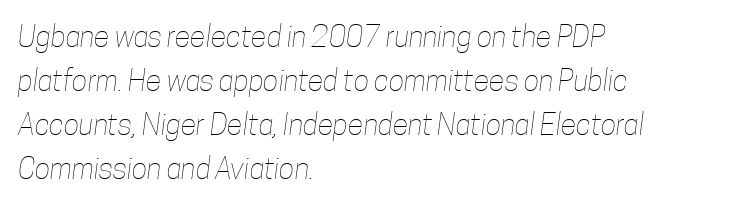
{"bold": "no", "weight": "thin", "width": "condensed", "stroke_contrast": "low", "x_height": "medium", "monospaced": "no", "underline": "no", "align": "left", "line_spacing": "normal", "line_spacing_ratio": 1.52, "letter_spacing": "normal", "letter_spacing_em": 0.0, "glyph_px": 29}
